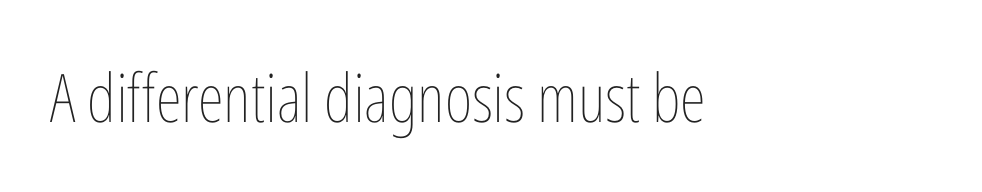
Q: Is the text bold? A: No.
Q: Is the text italic (slanted)? A: No, it is upright.
Q: Is the text underlined? A: No.
Q: How is the paragraph aligned? A: Left-aligned.
Q: Is the spacing between letters normal or unusually wide? A: Normal.
Q: Width (condensed, normal, or wide)? A: Condensed.
Q: Stroke contrast? A: Low.
Q: x-height? A: Medium.
Q: Monospaced? A: No.
